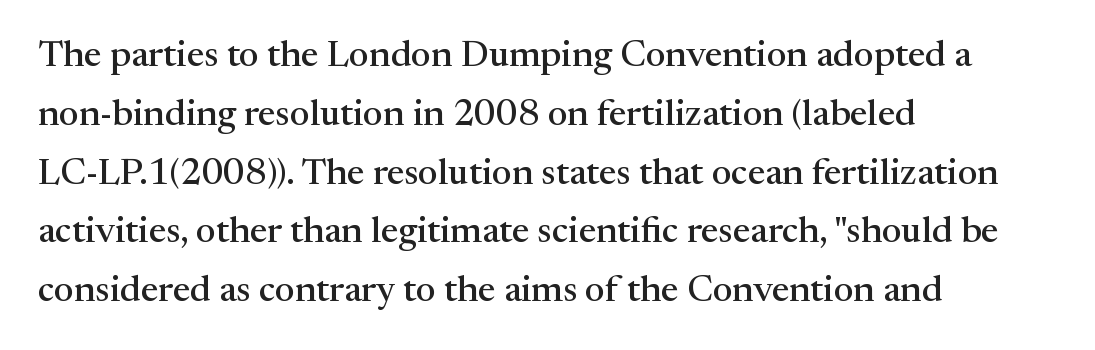
{"serif": "yes", "italic": "no", "width": "normal", "stroke_contrast": "medium", "x_height": "medium", "monospaced": "no", "underline": "no", "align": "left", "line_spacing": "normal", "line_spacing_ratio": 1.59, "letter_spacing": "normal", "letter_spacing_em": 0.0, "glyph_px": 37}
